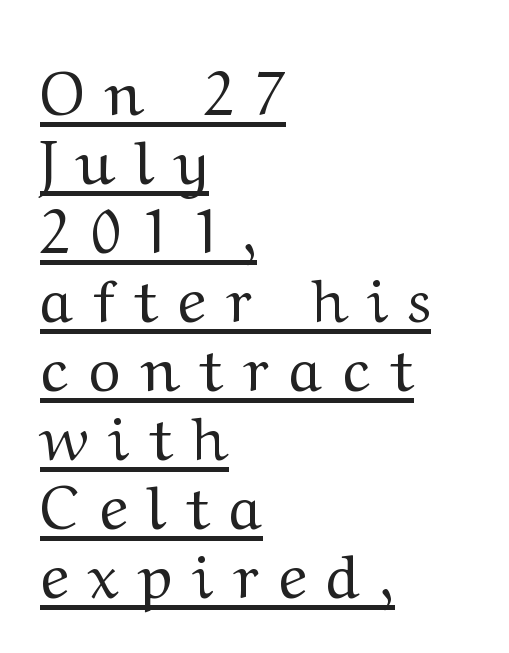
{"serif": "yes", "italic": "no", "bold": "no", "weight": "regular", "width": "wide", "stroke_contrast": "medium", "x_height": "medium", "monospaced": "no", "underline": "yes", "align": "left", "line_spacing": "tight", "line_spacing_ratio": 1.13, "letter_spacing": "wide", "letter_spacing_em": 0.33, "glyph_px": 61}
